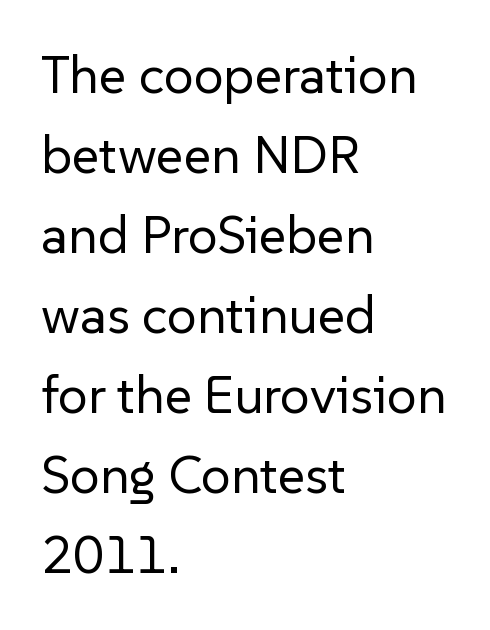
The image shows 53 px regular-weight sans-serif type, upright; set left-aligned, normal line spacing (1.51x), normal letter spacing, not underlined; low stroke contrast and a medium x-height.
